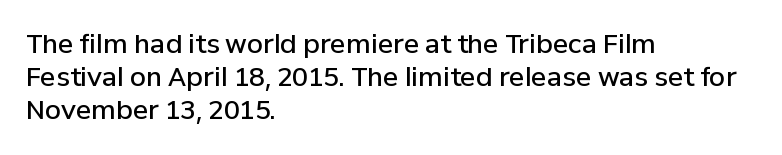
The space beneath each line is pristine and unruled. Notice how the stems are strictly vertical — no italics here. Weight: semibold (demi). Is the letter spacing exaggerated? No — it looks like the ordinary default. The line-height multiplier appears to be the usual default. Short and long lines alike share a common starting point at left.
